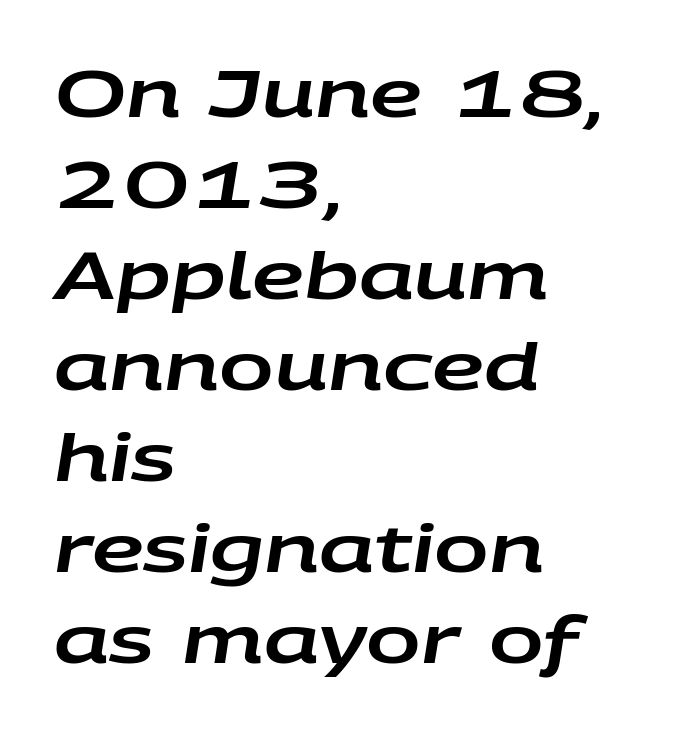
Q: Is the text italic (slanted)? A: Yes, it leans right by about 9 degrees.
Q: Is the text underlined? A: No.
Q: How is the paragraph aligned? A: Left-aligned.
Q: Is the spacing between letters normal or unusually wide? A: Normal.
Q: Is the spacing between lines tight, normal or loose? A: Normal.
Q: Width (condensed, normal, or wide)? A: Wide.
Q: Stroke contrast? A: Low.
Q: x-height? A: Large.
Q: Monospaced? A: No.
